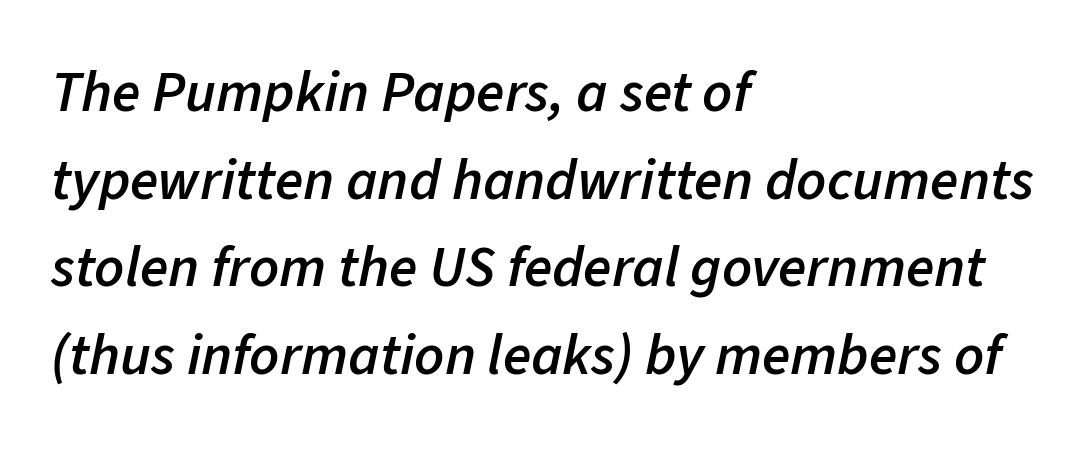
Q: Is the text bold? A: Semi-bold.
Q: Is the text italic (slanted)? A: Yes, it leans right by about 11 degrees.
Q: Is the text underlined? A: No.
Q: How is the paragraph aligned? A: Left-aligned.
Q: Is the spacing between letters normal or unusually wide? A: Normal.
Q: Is the spacing between lines tight, normal or loose? A: Normal.
Q: Width (condensed, normal, or wide)? A: Normal.
Q: Stroke contrast? A: Low.
Q: x-height? A: Medium.
Q: Monospaced? A: No.
